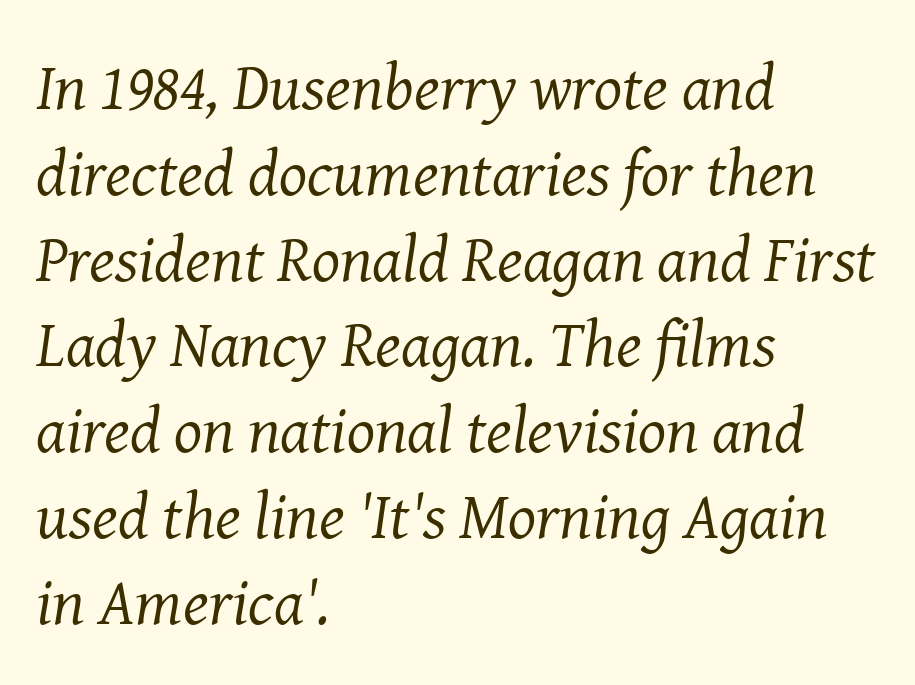
{"serif": "yes", "italic": "yes", "lean": "right", "slant_degrees": 8, "bold": "no", "weight": "regular", "width": "normal", "stroke_contrast": "medium", "x_height": "medium", "monospaced": "no", "underline": "no", "align": "left", "line_spacing": "normal", "line_spacing_ratio": 1.3, "letter_spacing": "normal", "letter_spacing_em": 0.0, "glyph_px": 66}
